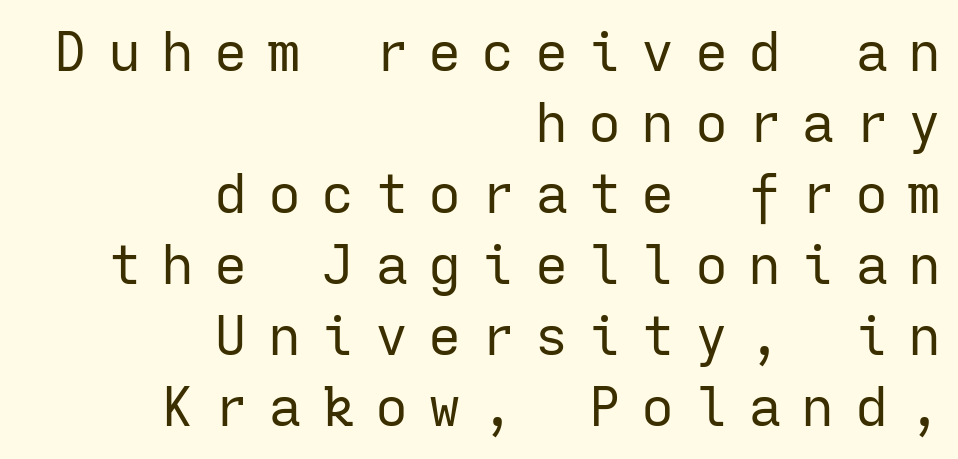
The image shows 55 px regular-weight sans-serif type, upright, monospaced; set right-aligned, normal line spacing (1.29x), unusually wide letter spacing (+0.37 em), not underlined; low stroke contrast and a medium x-height.
